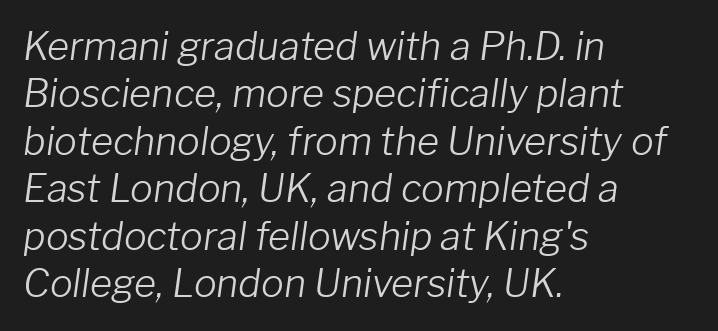
Short note: letters normally spaced. The designer left line spacing at the default. The strip under each line holds only bare page. Compared with a centered layout, this one pins lines to the left instead. Ink coverage per letter is moderate at most. Every character sits at an angle, as italics do.
